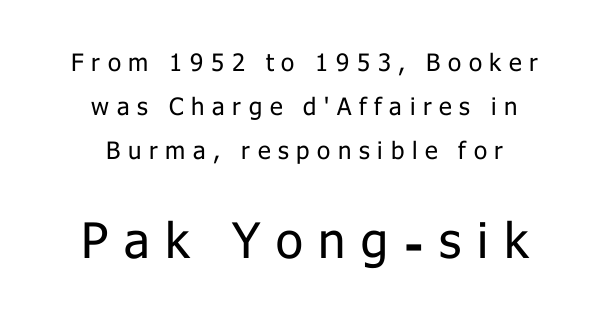
Q: Is the text bold? A: No.
Q: Is the text italic (slanted)? A: No, it is upright.
Q: Is the typeface a serif or a sans-serif typeface? A: Sans-serif.
Q: Is the text underlined? A: No.
Q: Is the spacing between letters normal or unusually wide? A: Unusually wide.
Q: Which block of text is set in a larger size, the first (top) or the second (bottom)? A: The second (bottom) one.
Q: Width (condensed, normal, or wide)? A: Normal.
Q: Stroke contrast? A: Low.
Q: x-height? A: Medium.
Q: Monospaced? A: No.
